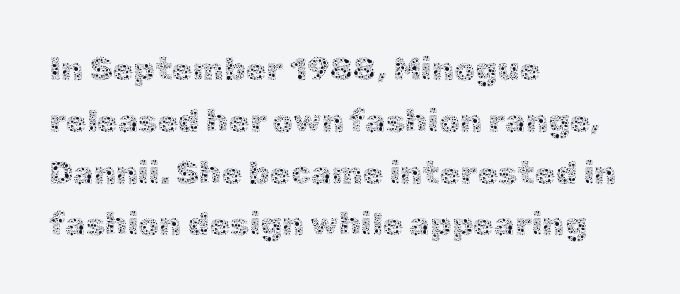
The rendering uses natural spacing where letterforms have individual widths. In terms of leading, this rendering sits right in the middle. The passage is arranged the way most books set body copy — flush left. Weight class: somewhere from thin through regular. Standard letterfit; no display-style spreading of the glyphs.
